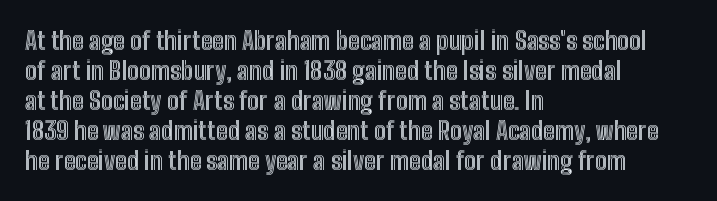
{"italic": "no", "underline": "no", "align": "left", "line_spacing_ratio": 1.2, "letter_spacing": "normal", "letter_spacing_em": 0.0, "glyph_px": 25}
